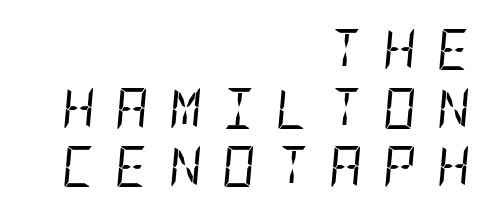
{"italic": "yes", "lean": "right", "slant_degrees": 5, "bold": "no", "weight": "regular", "width": "condensed", "stroke_contrast": "low", "x_height": "large", "underline": "no", "align": "right", "line_spacing": "normal", "line_spacing_ratio": 1.43, "letter_spacing": "wide", "letter_spacing_em": 0.49, "glyph_px": 41}
